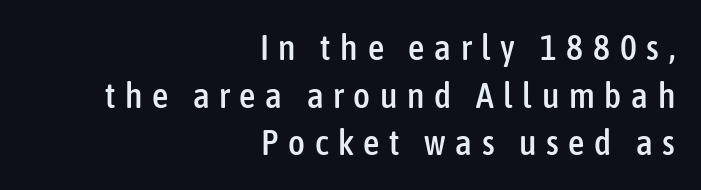
Q: Is the text italic (slanted)? A: No, it is upright.
Q: Is the typeface a serif or a sans-serif typeface? A: Sans-serif.
Q: Is the text underlined? A: No.
Q: How is the paragraph aligned? A: Right-aligned.
Q: Is the spacing between letters normal or unusually wide? A: Unusually wide.
Q: Is the spacing between lines tight, normal or loose? A: Normal.
Q: Width (condensed, normal, or wide)? A: Condensed.
Q: Stroke contrast? A: Low.
Q: x-height? A: Medium.
Q: Monospaced? A: No.
